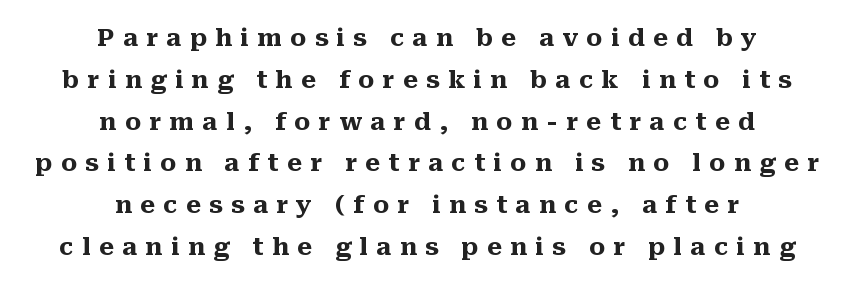
The image shows 24 px bold type, upright; set centered, line spacing 1.74x, unusually wide letter spacing (+0.35 em), not underlined.
